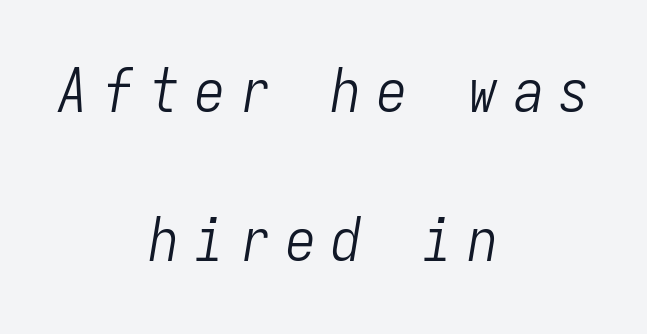
The whole block is typeset with a tilt. Display-style spreading of the glyphs; the letterfit is very open. Note the uniform advance width — an 'i' takes as much space as an 'm'. Summary of weight: not heavy and not bold. One glance says open: line gaps are wider than usual. The setting favours the middle, as headings and verse often do.
